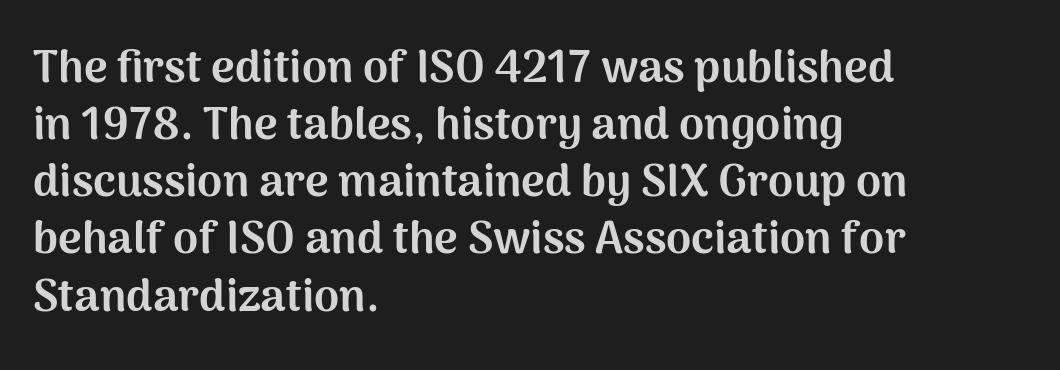
Q: Is the text bold? A: Yes.
Q: Is the text italic (slanted)? A: No, it is upright.
Q: Is the typeface a serif or a sans-serif typeface? A: Sans-serif.
Q: Is the text underlined? A: No.
Q: How is the paragraph aligned? A: Left-aligned.
Q: Is the spacing between letters normal or unusually wide? A: Normal.
Q: Is the spacing between lines tight, normal or loose? A: Normal.
Q: Width (condensed, normal, or wide)? A: Normal.
Q: Stroke contrast? A: Medium.
Q: x-height? A: Medium.
Q: Monospaced? A: No.
